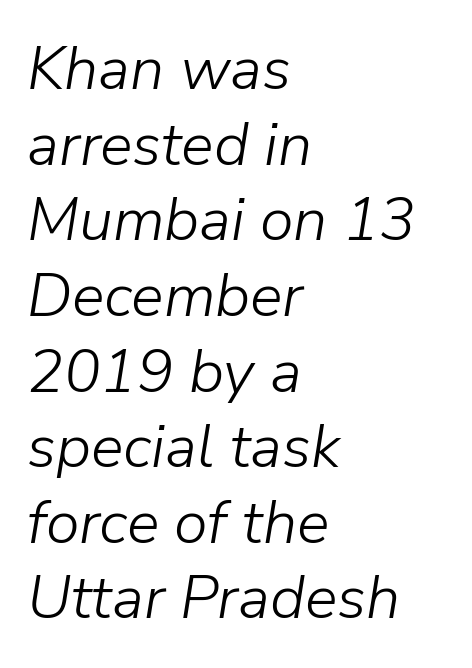
The image shows 61 px light type, italic (leaning right); set left-aligned, line spacing 1.24x, normal letter spacing, not underlined; low stroke contrast and a medium x-height.
